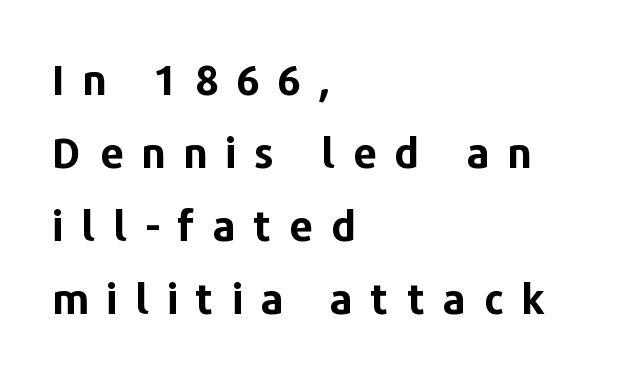
Q: Is the text bold? A: Yes.
Q: Is the text italic (slanted)? A: No, it is upright.
Q: Is the typeface a serif or a sans-serif typeface? A: Sans-serif.
Q: Is the text underlined? A: No.
Q: How is the paragraph aligned? A: Left-aligned.
Q: Is the spacing between letters normal or unusually wide? A: Unusually wide.
Q: Width (condensed, normal, or wide)? A: Normal.
Q: Stroke contrast? A: Low.
Q: x-height? A: Medium.
Q: Monospaced? A: No.
